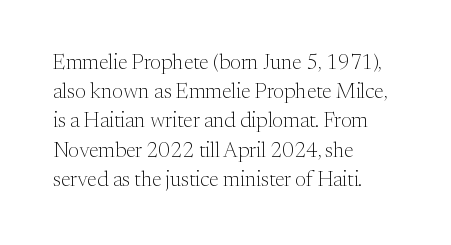
{"italic": "no", "bold": "no", "underline": "no", "align": "left", "line_spacing": "normal", "line_spacing_ratio": 1.39, "letter_spacing": "normal", "letter_spacing_em": 0.0, "glyph_px": 21}
